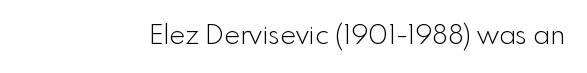
{"italic": "no", "bold": "no", "underline": "no", "letter_spacing": "normal", "letter_spacing_em": 0.0, "glyph_px": 27}
